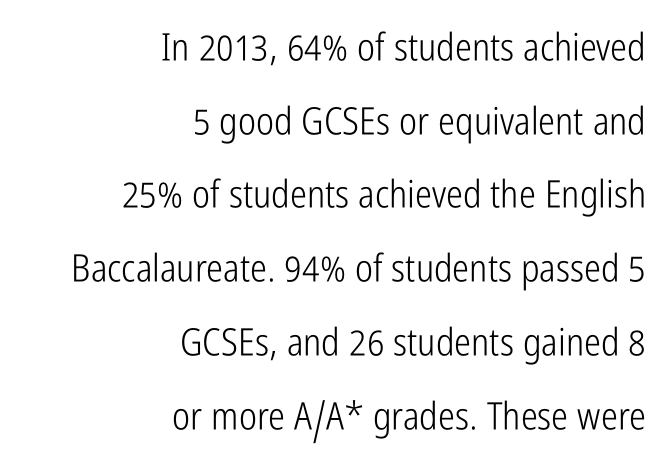
The strip under each line holds only bare page. Notice how the passage keeps a crisp vertical edge on the right only. How are the letters spaced? Ordinarily, with no added tracking. Classification — sans serif.
